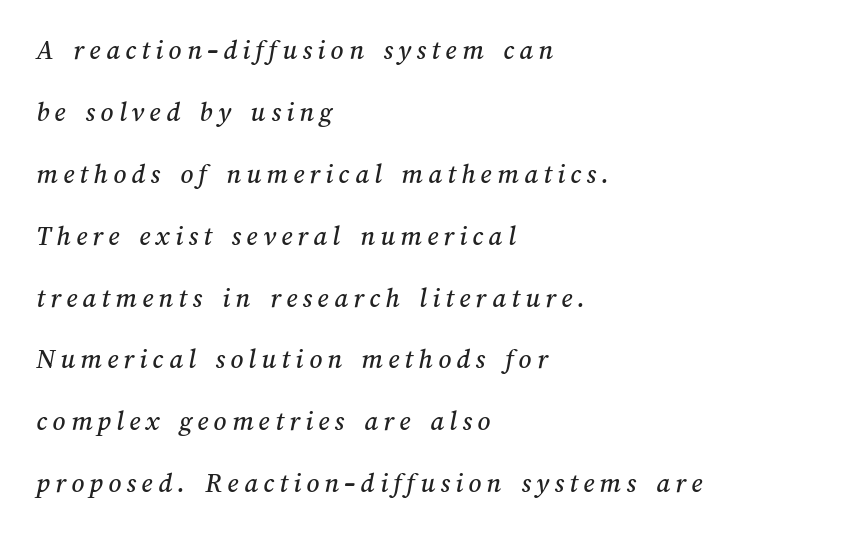
Q: Is the text underlined? A: No.
Q: How is the paragraph aligned? A: Left-aligned.
Q: Is the spacing between lines tight, normal or loose? A: Loose.
Q: Width (condensed, normal, or wide)? A: Normal.
Q: Stroke contrast? A: Medium.
Q: x-height? A: Medium.
Q: Monospaced? A: No.
